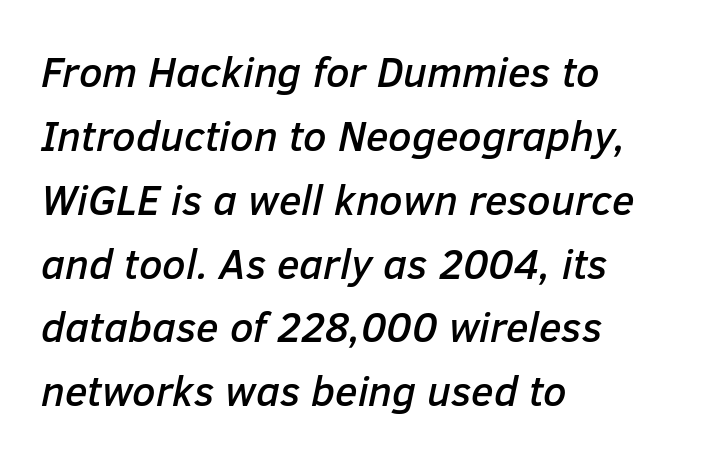
The image shows 42 px text type, italic (leaning right); set left-aligned, normal line spacing (1.52x), normal letter spacing, not underlined; low stroke contrast and a medium x-height.
